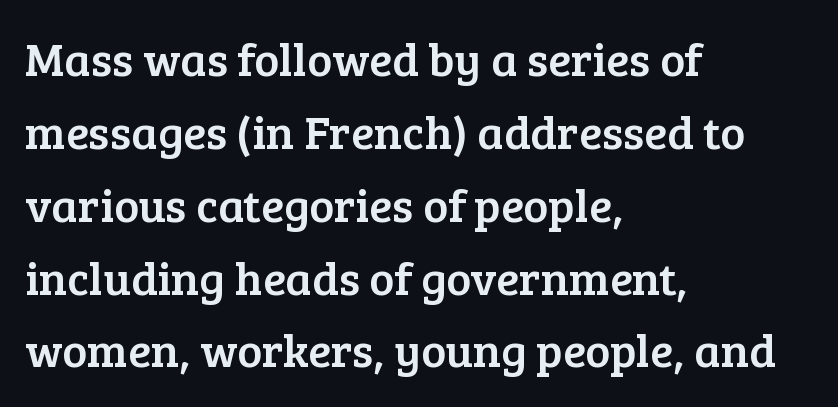
The image shows 47 px serif type, upright; set left-aligned, normal line spacing (1.55x), normal letter spacing, not underlined; low stroke contrast and a medium x-height.
